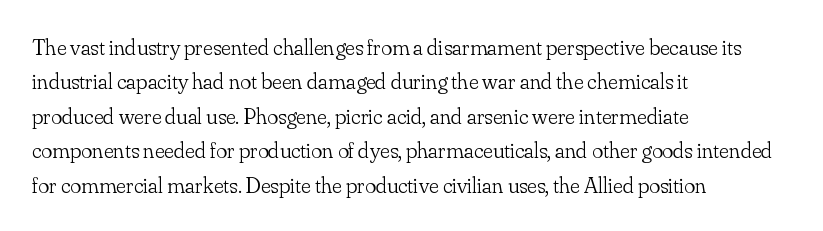
The image shows 23 px text type, upright; set left-aligned, normal line spacing (1.5x), normal letter spacing, not underlined.
